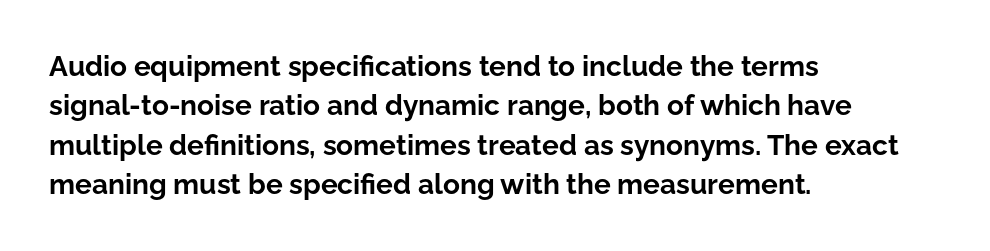
Typeset ragged right — the left edge is the straight one. Look at the stroke-to-counter ratio: heavy, a bold. A sans-serif font was chosen for this passage. Default kerning and tracking; the words read as compact shapes. Words float on clear page, feet unadorned.
